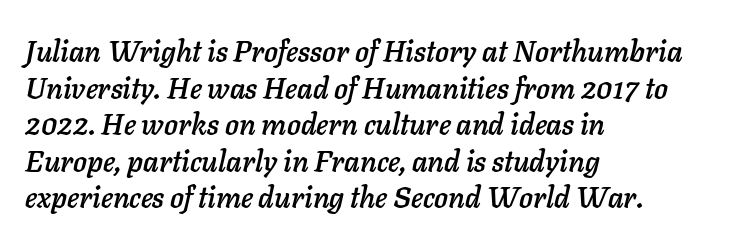
The gaps between neighbouring characters are ordinary and unremarkable. Check under the words: just untouched page. A normal amount of white space separates one row of letters from the next. The face used here is proportionally spaced, like ordinary book or web type. Leftover space on each line is placed entirely after the last word. An italicized treatment has been applied to the whole sample.
